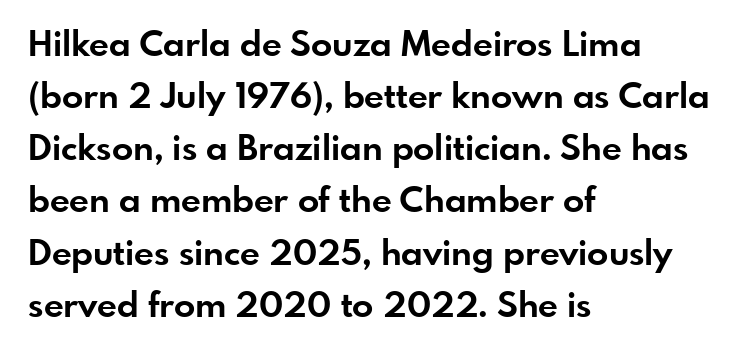
Compared with typical paragraphs, the rows here are spaced about the same. These lines keep a tight, regular rhythm from letter to letter. Look at the stroke-to-counter ratio: heavy, a bold. All the whitespace from short lines collects on the right. Beneath every word, the page is bare. Type style note: lacks serifs.
